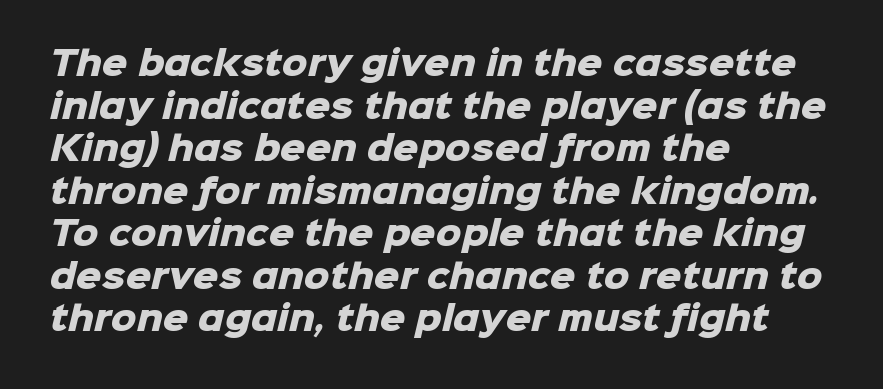
{"serif": "no", "bold": "yes", "weight": "heavy", "width": "normal", "stroke_contrast": "low", "x_height": "medium", "monospaced": "no", "underline": "no", "align": "left", "line_spacing": "normal", "line_spacing_ratio": 1.33, "letter_spacing": "normal", "letter_spacing_em": 0.0, "glyph_px": 32}
